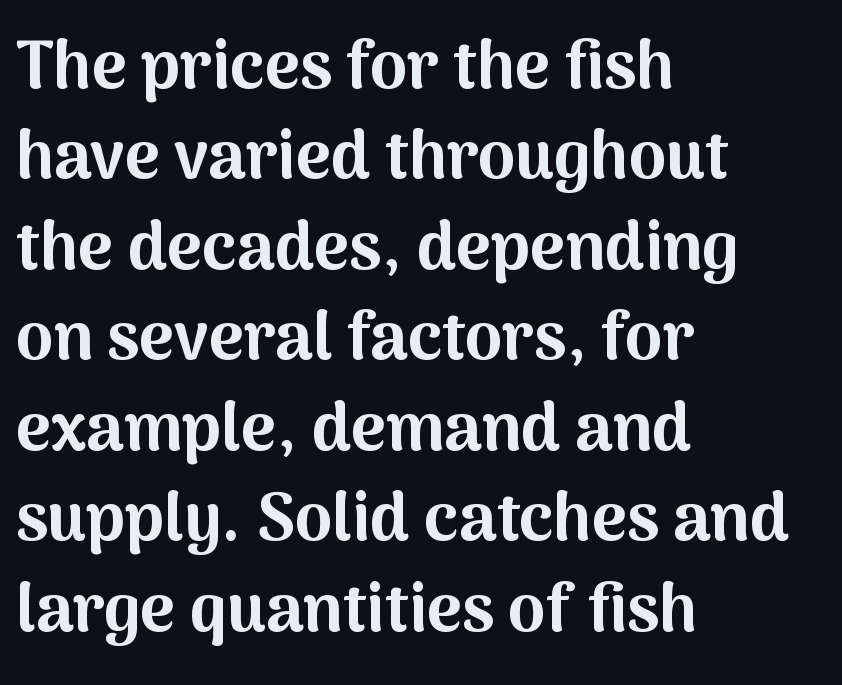
Q: Is the text bold? A: Yes.
Q: Is the text italic (slanted)? A: No, it is upright.
Q: Is the typeface a serif or a sans-serif typeface? A: Sans-serif.
Q: Is the text underlined? A: No.
Q: How is the paragraph aligned? A: Left-aligned.
Q: Is the spacing between letters normal or unusually wide? A: Normal.
Q: Is the spacing between lines tight, normal or loose? A: Normal.
Q: Width (condensed, normal, or wide)? A: Normal.
Q: Stroke contrast? A: Medium.
Q: x-height? A: Medium.
Q: Monospaced? A: No.
